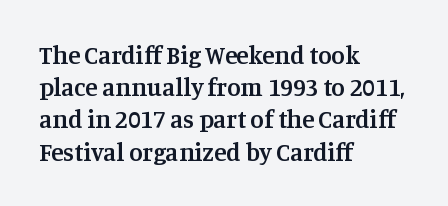
Typesetter's note: demi weight, one step under bold. What's the leading like? Ordinary, nothing unusual. Observe the ordinary spacing: letters are neighbours, not strangers. Anything drawn beneath the words? Only blank space.
